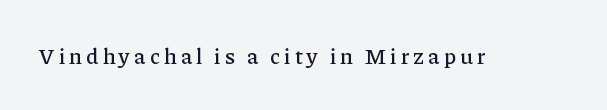
Q: Is the text italic (slanted)? A: No, it is upright.
Q: Is the text underlined? A: No.
Q: Is the spacing between letters normal or unusually wide? A: Unusually wide.
